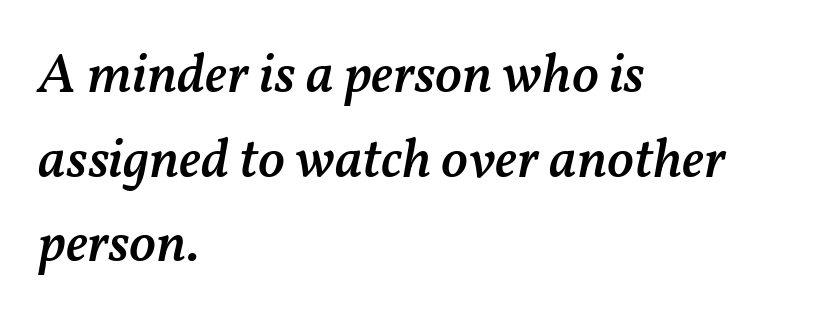
In terms of leading, this rendering sits right in the middle. Layout note: lines flush left. Each word holds together tightly as a unit, with standard inter-letter gaps. Looks like regular typesetting: each glyph gets only the width it needs. Each glyph is drawn with semibold strokes, heavier than normal yet not fully bold. The letters are slanted; this is an italic face.
